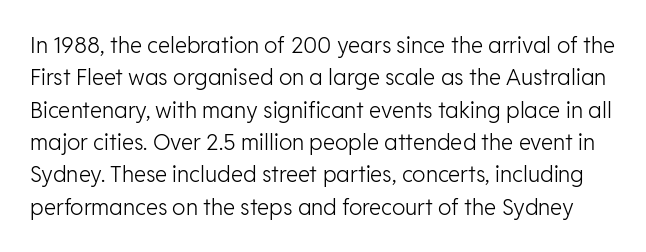
Interline gaps are of average width in this sample. It's the straight-up-and-down kind of type. Look at the tracking — it's just the regular setting, nothing added. Quick note: underline off.
